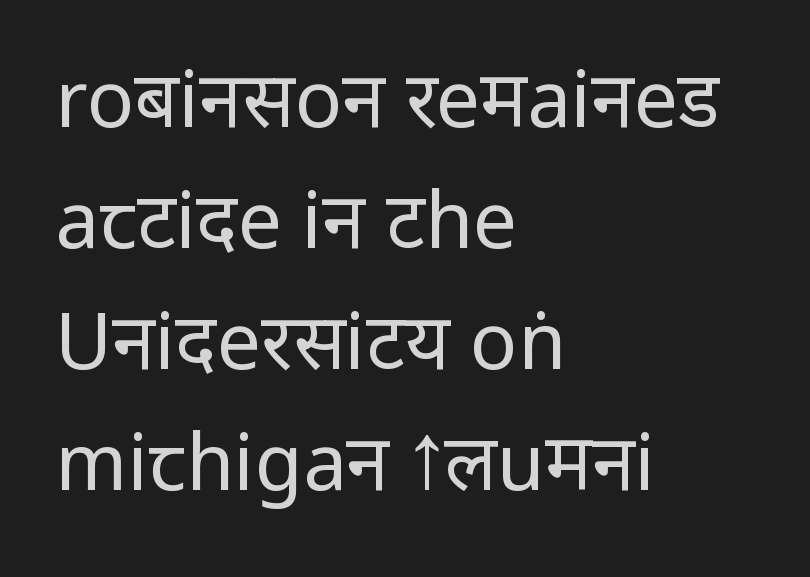
Q: Is the text bold? A: No.
Q: Is the text italic (slanted)? A: No, it is upright.
Q: Is the typeface a serif or a sans-serif typeface? A: Sans-serif.
Q: Is the text underlined? A: No.
Q: How is the paragraph aligned? A: Left-aligned.
Q: Is the spacing between letters normal or unusually wide? A: Normal.
Q: Is the spacing between lines tight, normal or loose? A: Normal.
Q: Width (condensed, normal, or wide)? A: Condensed.
Q: Stroke contrast? A: Low.
